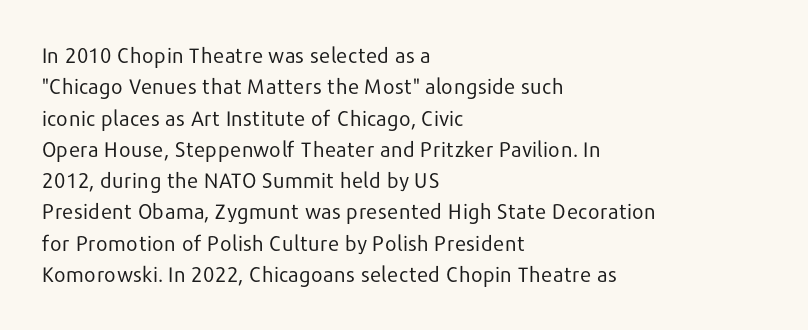
Ordinary non-slanted type is in use. Honestly, the row spacing looks completely unremarkable. These lines keep a tight, regular rhythm from letter to letter. These lines stack with their left ends in a neat column.
